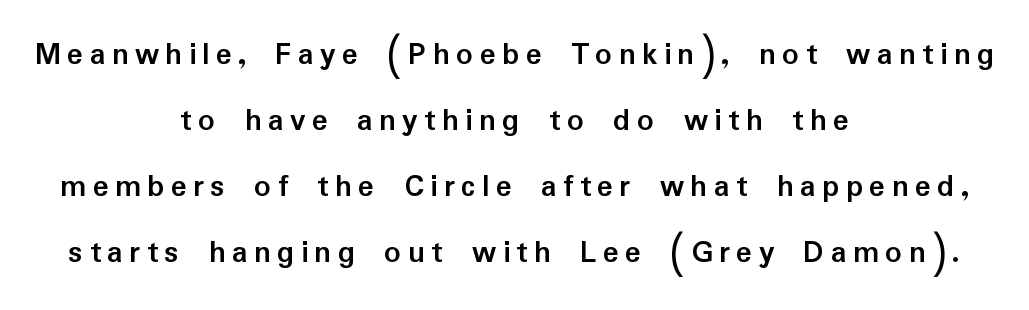
Horizontal bands of white between lines are thick stripes. The letters advance in unequal steps, a hallmark of proportional type. The rag falls on both sides of this text block equally. The font is running at its bold setting. Check where the strokes stop: nothing finishes them off — pure sans. Style check: upright.
